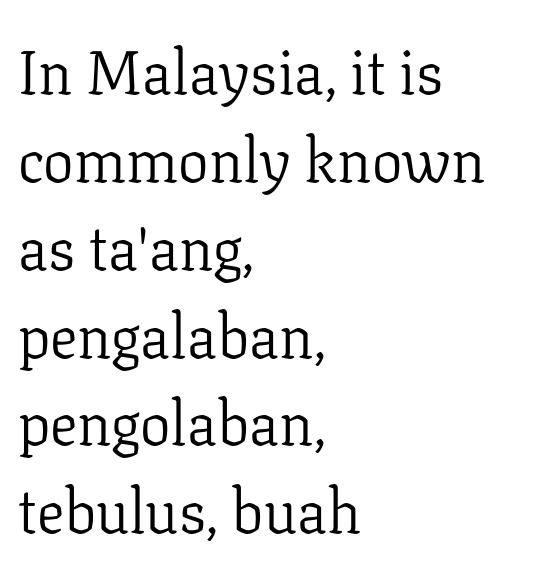
Glance below the letters and you will spot only blank space. Compared with a centered layout, this one pins lines to the left instead. Observe the ordinary spacing: letters are neighbours, not strangers. These lines are rendered in a variable-pitch font. Each letter's strokes conclude with small projecting serifs. Stroke mass is kept to a normal reading level or below.
